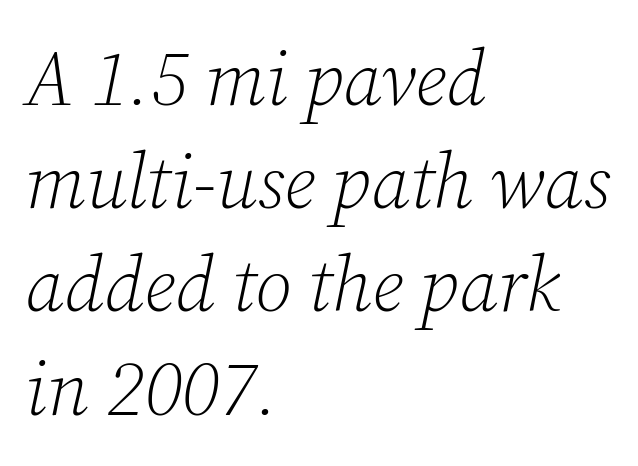
Do the characters align in a grid? No, the font is proportional. Heft: none added — not bold. A typesetter would mark this as italic. The passage is arranged the way most books set body copy — flush left. Glance below the letters and you will spot only blank space.
